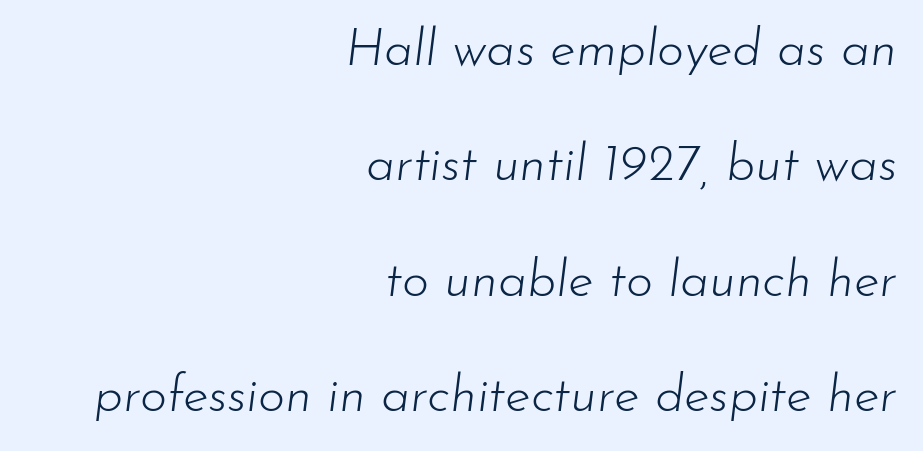
Q: Is the text bold? A: No.
Q: Is the text italic (slanted)? A: Yes, it leans right by about 7 degrees.
Q: Is the text underlined? A: No.
Q: How is the paragraph aligned? A: Right-aligned.
Q: Is the spacing between letters normal or unusually wide? A: Normal.
Q: Is the spacing between lines tight, normal or loose? A: Loose.
Q: Width (condensed, normal, or wide)? A: Normal.
Q: Stroke contrast? A: Low.
Q: x-height? A: Small.
Q: Monospaced? A: No.
